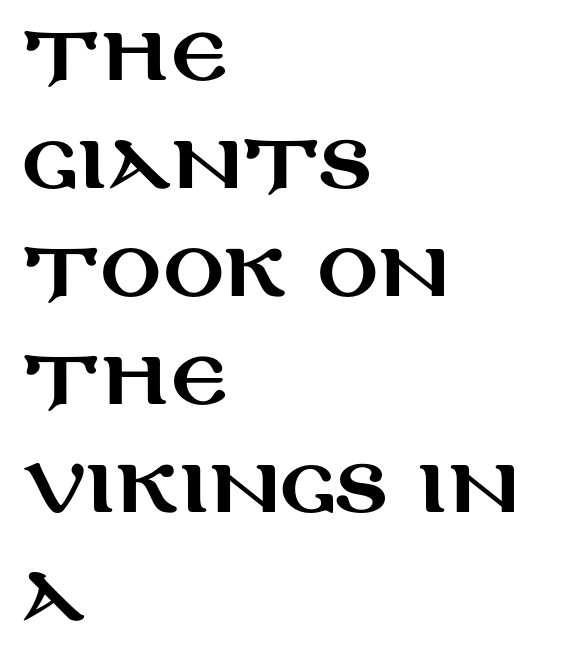
The rendering uses a moderate line-height, typical for paragraphs. The rendering uses natural spacing where letterforms have individual widths. The ragged edge is on the right, which tells us the setting is flush left. In terms of letterspacing, this is plain default setting. This is sans-serif lettering, the kind often seen on screens and signage.
